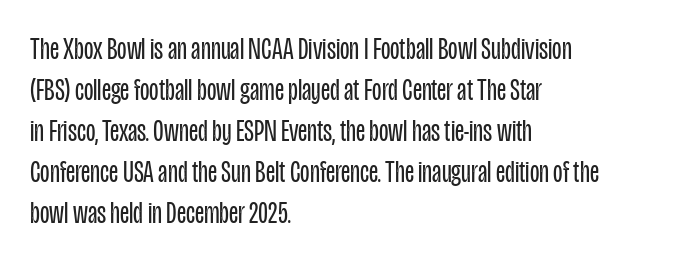
The rendering uses natural spacing where letterforms have individual widths. Designer's note — italics off, roman on. The baseline area is clear. Default kerning and tracking; the words read as compact shapes.
